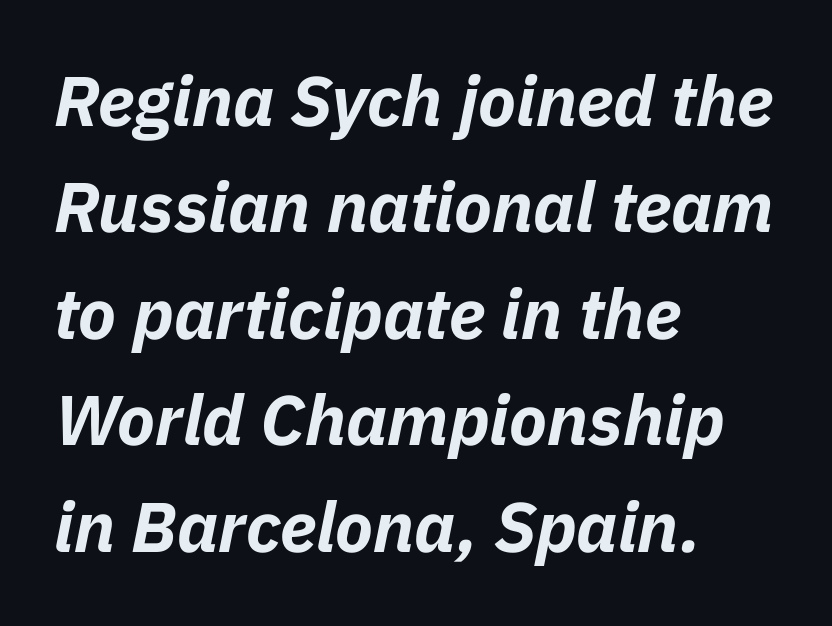
Q: Is the text bold? A: Yes.
Q: Is the text italic (slanted)? A: Yes, it leans right by about 11 degrees.
Q: Is the text underlined? A: No.
Q: How is the paragraph aligned? A: Left-aligned.
Q: Is the spacing between letters normal or unusually wide? A: Normal.
Q: Is the spacing between lines tight, normal or loose? A: Normal.
Q: Width (condensed, normal, or wide)? A: Normal.
Q: Stroke contrast? A: Low.
Q: x-height? A: Medium.
Q: Monospaced? A: No.
